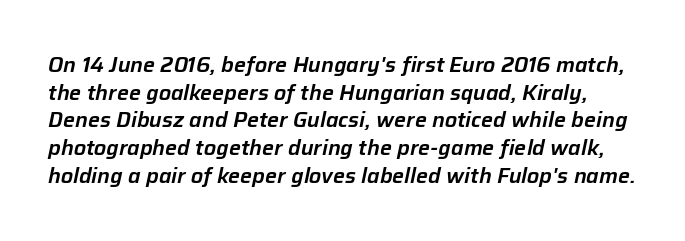
{"italic": "yes", "lean": "right", "slant_degrees": 12, "underline": "no", "line_spacing": "normal", "line_spacing_ratio": 1.32, "letter_spacing": "normal", "letter_spacing_em": 0.0, "glyph_px": 21}
